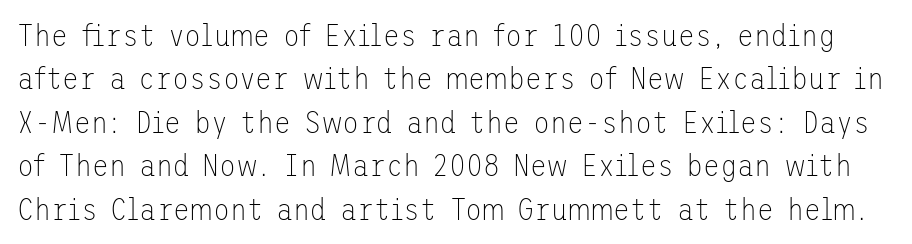
Q: Is the text bold? A: No.
Q: Is the text italic (slanted)? A: No, it is upright.
Q: Is the typeface a serif or a sans-serif typeface? A: Sans-serif.
Q: Is the text underlined? A: No.
Q: Is the spacing between letters normal or unusually wide? A: Normal.
Q: Is the spacing between lines tight, normal or loose? A: Normal.
Q: Width (condensed, normal, or wide)? A: Normal.
Q: Stroke contrast? A: Low.
Q: x-height? A: Medium.
